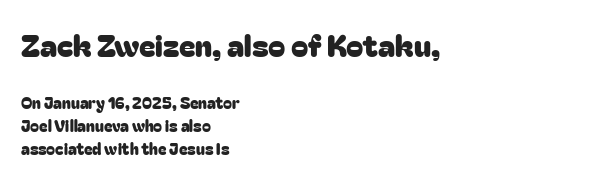
{"serif": "no", "italic": "no", "width": "normal", "stroke_contrast": "low", "x_height": "medium", "monospaced": "no", "underline": "no", "align": "left", "line_spacing": "normal", "line_spacing_ratio": 1.43, "letter_spacing": "normal", "letter_spacing_em": 0.0, "larger_block": "first", "size_ratio": 1.94, "glyph_px": 31}
